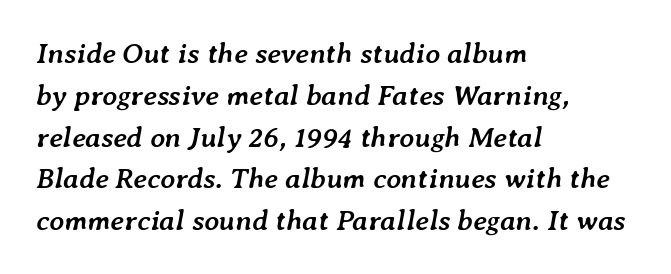
{"italic": "yes", "lean": "right", "slant_degrees": 7, "bold": "yes", "weight": "semibold", "width": "normal", "stroke_contrast": "low", "x_height": "medium", "monospaced": "no", "underline": "no", "align": "left", "line_spacing": "normal", "line_spacing_ratio": 1.44, "letter_spacing": "normal", "letter_spacing_em": 0.0, "glyph_px": 29}
